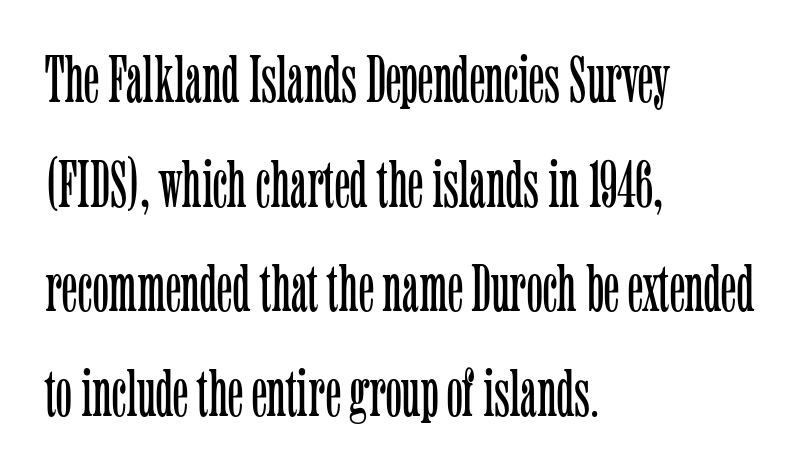
Every character sits straight up, as roman type does. The rag falls on the right side of this text block. Inter-character spacing is left at the font's built-in metrics. What kind of face is this? One with serifs.
